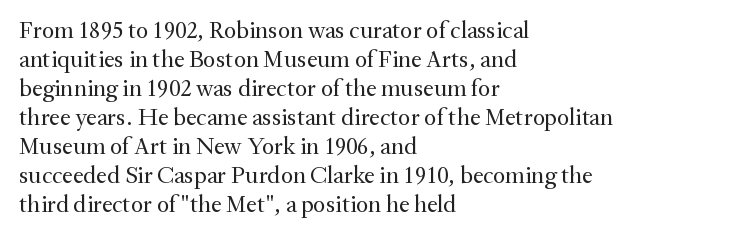
Q: Is the text bold? A: No.
Q: Is the text italic (slanted)? A: No, it is upright.
Q: Is the text underlined? A: No.
Q: How is the paragraph aligned? A: Left-aligned.
Q: Is the spacing between letters normal or unusually wide? A: Normal.
